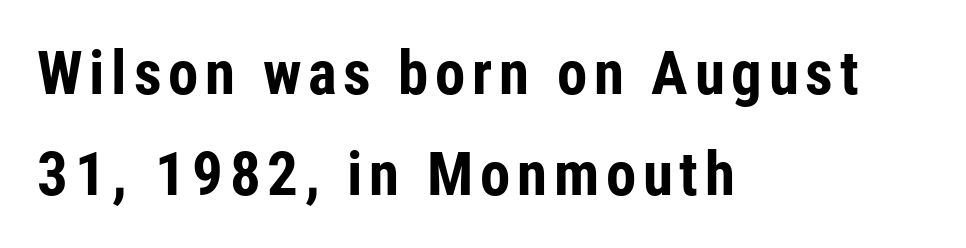
These lines stack with their left ends in a neat column. The area under the type is left untouched. No feet cap the strokes, marking this as sans-serif type. Here the designer chose a conventional face with non-uniform glyph widths. Pretty heavy lettering here — definitely bold. Posture: straight, roman, zero tilt.
